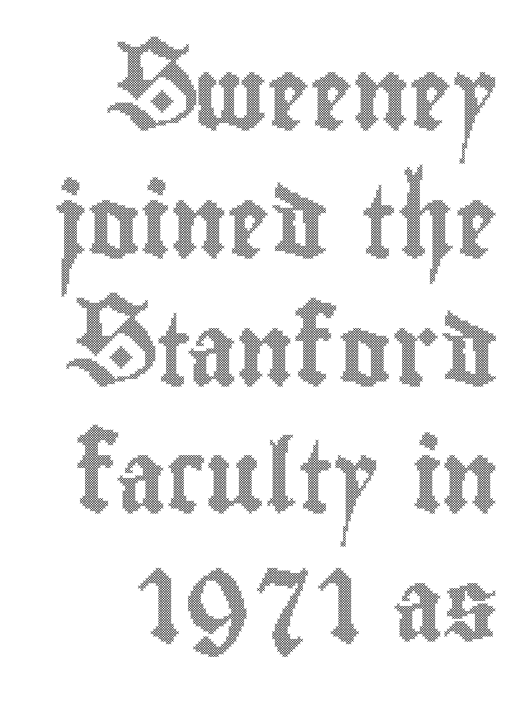
{"italic": "no", "width": "condensed", "x_height": "small", "monospaced": "no", "underline": "no", "align": "right", "line_spacing_ratio": 1.8, "letter_spacing": "normal", "letter_spacing_em": 0.0, "glyph_px": 71}
